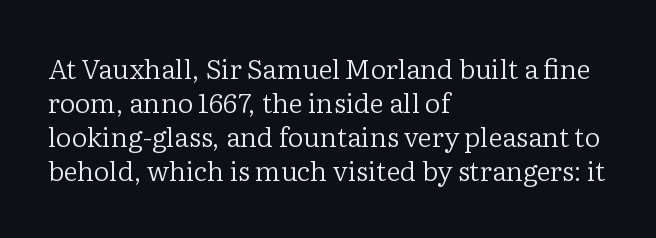
Q: Is the text bold? A: No.
Q: Is the text italic (slanted)? A: No, it is upright.
Q: Is the text underlined? A: No.
Q: How is the paragraph aligned? A: Left-aligned.
Q: Is the spacing between letters normal or unusually wide? A: Normal.
Q: Is the spacing between lines tight, normal or loose? A: Normal.
